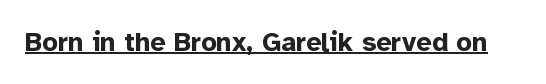
{"italic": "no", "bold": "yes", "underline": "yes", "letter_spacing": "normal", "letter_spacing_em": 0.0, "glyph_px": 27}
